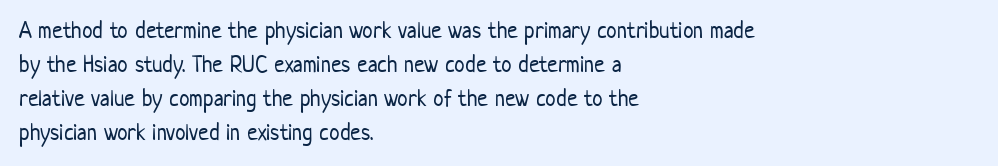
Decoration check: the copy has no underline. Teacher's note: observe the even left margin — that is flush-left alignment. Interline gaps are of average width in this sample. No chunkiness to these letters — they're not bold. These lines were composed using upright roman letters.
